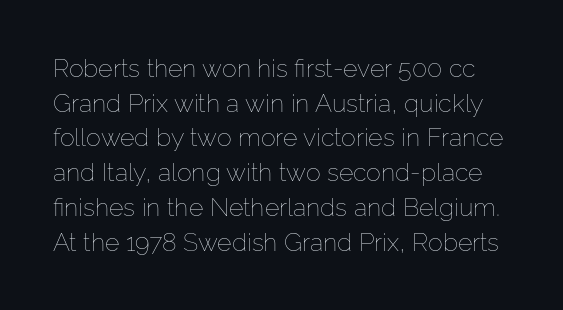
Q: Is the text bold? A: No.
Q: Is the text italic (slanted)? A: No, it is upright.
Q: Is the text underlined? A: No.
Q: Is the spacing between letters normal or unusually wide? A: Normal.
Q: Is the spacing between lines tight, normal or loose? A: Normal.
